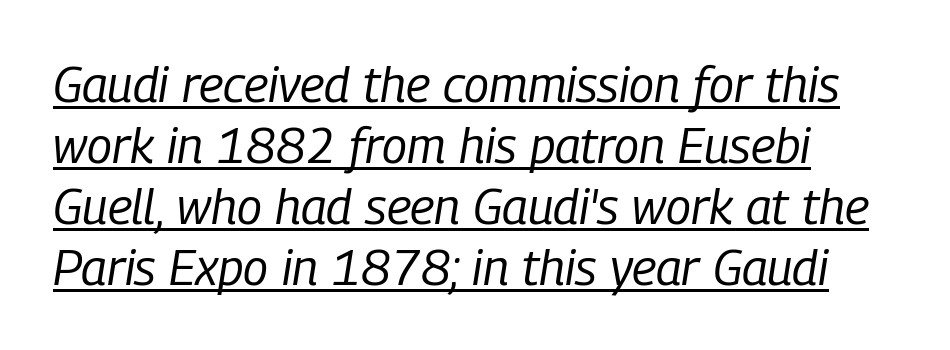
{"italic": "yes", "lean": "right", "slant_degrees": 9, "bold": "no", "weight": "regular", "width": "condensed", "stroke_contrast": "low", "x_height": "medium", "monospaced": "no", "underline": "yes", "align": "left", "line_spacing_ratio": 1.22, "letter_spacing": "normal", "letter_spacing_em": 0.0, "glyph_px": 50}
